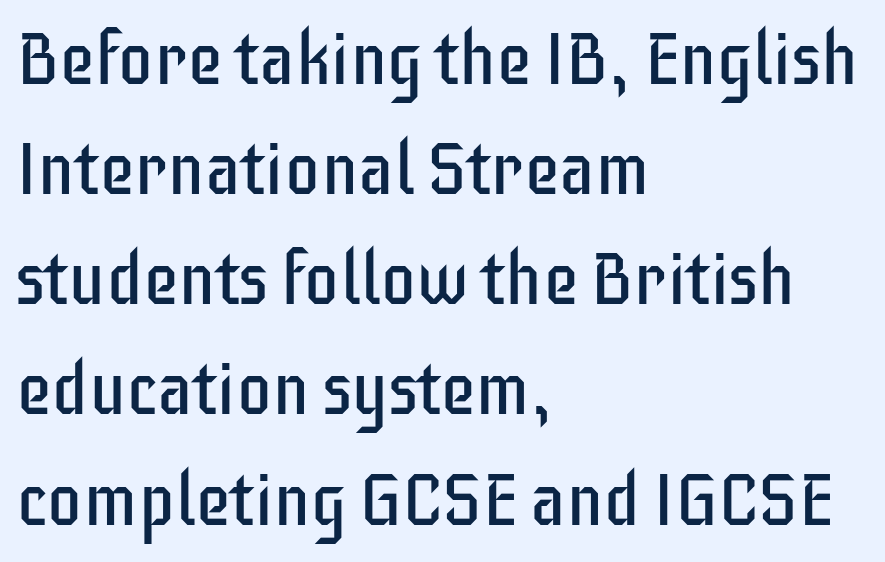
{"serif": "no", "italic": "no", "bold": "no", "weight": "regular", "width": "condensed", "stroke_contrast": "low", "x_height": "large", "monospaced": "no", "underline": "no", "align": "left", "line_spacing": "normal", "line_spacing_ratio": 1.53, "letter_spacing": "normal", "letter_spacing_em": 0.0, "glyph_px": 72}
